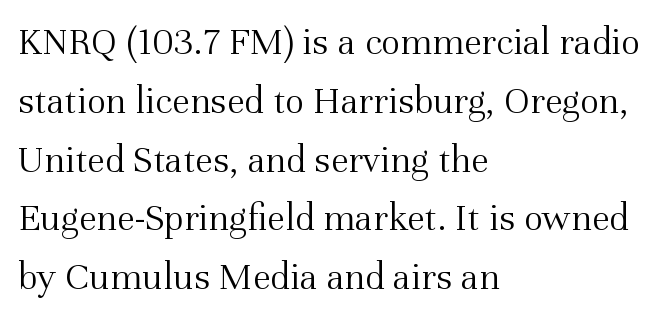
This is not heavy type; no bold has been used. Line spacing here is normal. Where is the straight margin? On the left. Little horizontal feet cap the strokes, marking this as serif type. Quick note: not italic, upright. The letters advance in unequal steps, a hallmark of proportional type.
